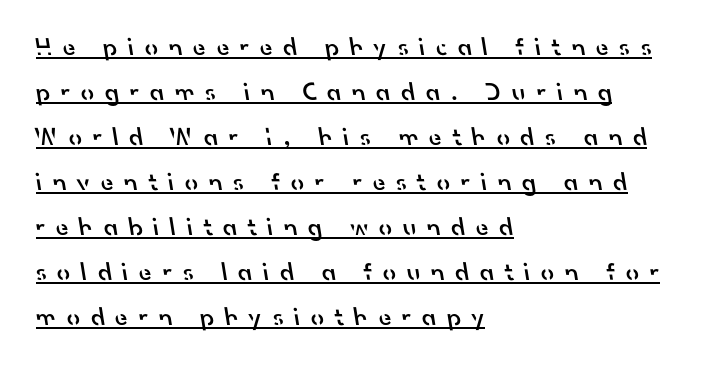
In designer terms, the underline attribute is active on this setting. Reading down the block, your eye returns to a fixed left position each line. Does extra space separate the letters? Yes, quite a lot of it. Does the weight exceed regular? Yes, but only to semibold.
